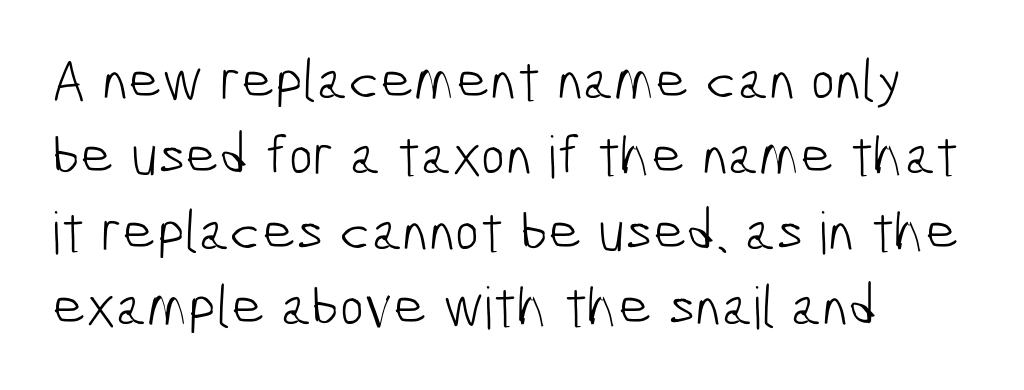
{"serif": "no", "bold": "no", "weight": "light", "width": "condensed", "stroke_contrast": "low", "x_height": "medium", "monospaced": "no", "underline": "no", "align": "left", "line_spacing": "normal", "line_spacing_ratio": 1.3, "letter_spacing": "normal", "letter_spacing_em": 0.0, "glyph_px": 58}
